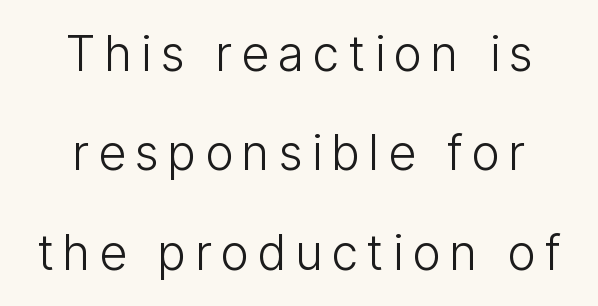
The image shows 48 px light, condensed sans-serif type, upright; set centered, loose line spacing (2.07x), unusually wide letter spacing (+0.21 em), not underlined; low stroke contrast and a medium x-height.
